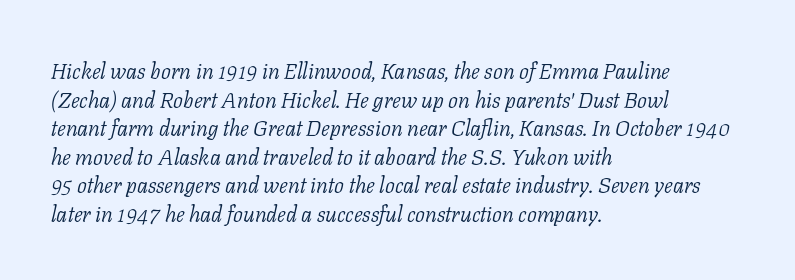
{"italic": "yes", "lean": "right", "slant_degrees": 11, "bold": "no", "underline": "no", "align": "left", "line_spacing": "normal", "line_spacing_ratio": 1.3, "letter_spacing": "normal", "letter_spacing_em": 0.0, "glyph_px": 22}
